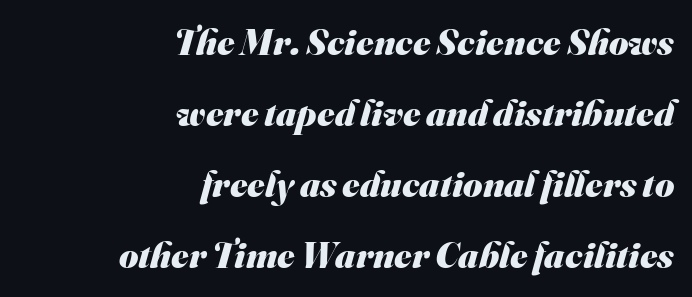
These lines are rendered in a variable-pitch font. Serifs: no, the terminals of the letterforms are clean. Clear beneath every line of the passage. Inter-character spacing is left at the font's built-in metrics. One-word summary of the alignment: right.
